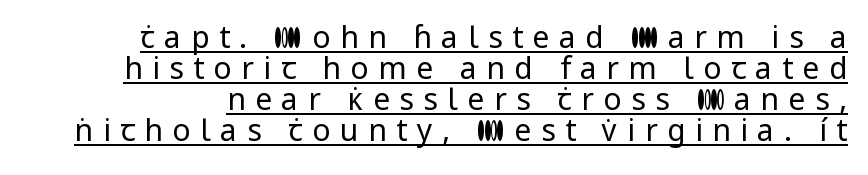
{"serif": "no", "italic": "no", "bold": "no", "weight": "regular", "width": "normal", "stroke_contrast": "low", "x_height": "medium", "monospaced": "no", "underline": "yes", "line_spacing": "tight", "line_spacing_ratio": 1.03, "letter_spacing": "wide", "letter_spacing_em": 0.32, "glyph_px": 30}
